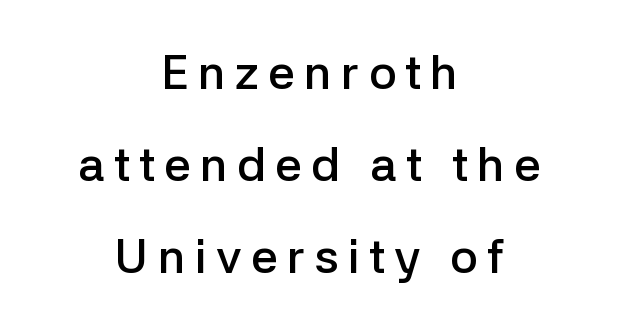
Q: Is the text bold? A: Semi-bold.
Q: Is the text italic (slanted)? A: No, it is upright.
Q: Is the typeface a serif or a sans-serif typeface? A: Sans-serif.
Q: Is the text underlined? A: No.
Q: How is the paragraph aligned? A: Centered.
Q: Is the spacing between lines tight, normal or loose? A: Loose.
Q: Width (condensed, normal, or wide)? A: Normal.
Q: Stroke contrast? A: Low.
Q: x-height? A: Medium.
Q: Monospaced? A: No.
